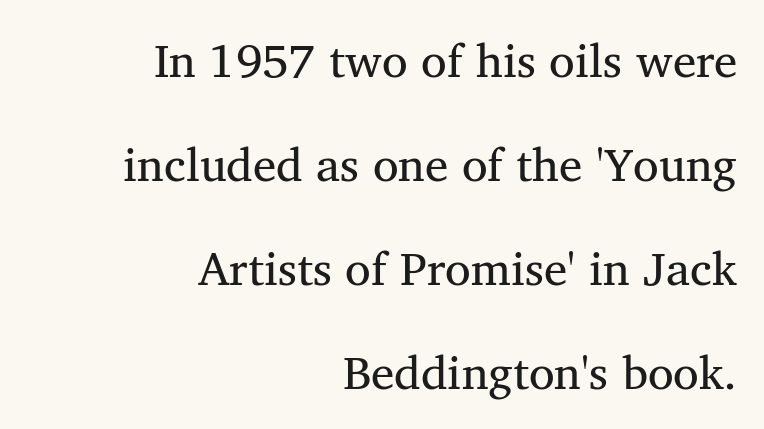
Q: Is the text bold? A: No.
Q: Is the typeface a serif or a sans-serif typeface? A: Serif.
Q: Is the text underlined? A: No.
Q: How is the paragraph aligned? A: Right-aligned.
Q: Is the spacing between letters normal or unusually wide? A: Normal.
Q: Is the spacing between lines tight, normal or loose? A: Loose.
Q: Width (condensed, normal, or wide)? A: Normal.
Q: Stroke contrast? A: Medium.
Q: x-height? A: Medium.
Q: Monospaced? A: No.
